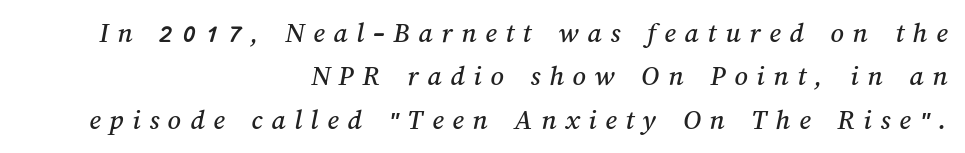
The image shows 29 px text type; set right-aligned, normal line spacing (1.5x), unusually wide letter spacing (+0.3 em), not underlined; medium stroke contrast and a medium x-height.
